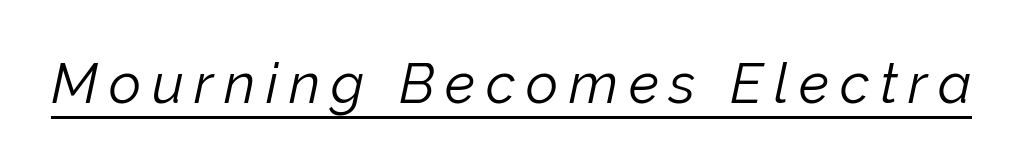
When letters slant like this, we call the style italic. The rendering uses the underline text-decoration. Looks like regular typesetting: each glyph gets only the width it needs. Weight: in the light-to-regular range.
